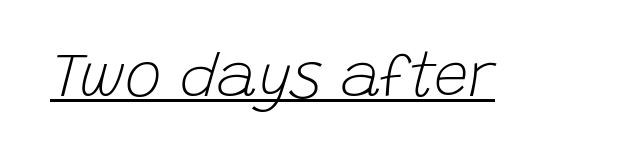
Words appear dense and cohesive because spacing is normal. Think of a printed novel: that variable character pitch is what you see here. Stems and bowls with no extra thickness — not bold. You can see a thin bar hugging the bottom of the glyphs. You can tell it's italic because the verticals aren't actually vertical.
